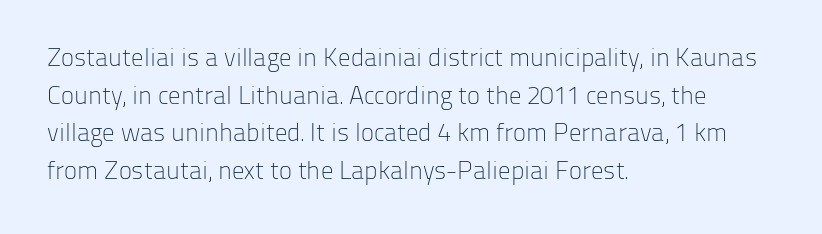
The image shows 25 px text type, upright; set left-aligned, normal line spacing (1.51x), normal letter spacing, not underlined.
